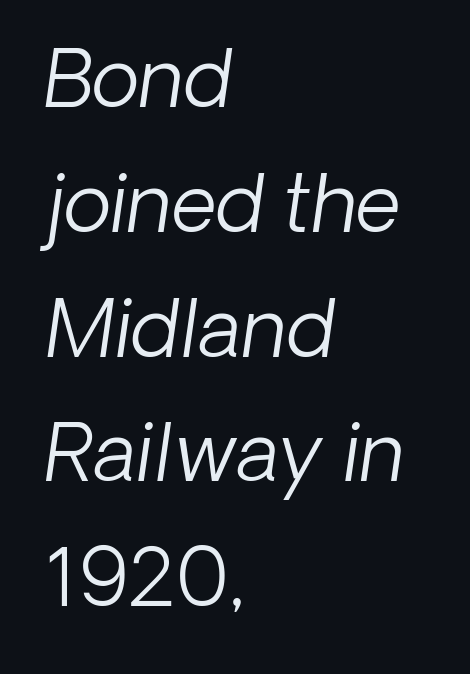
Q: Is the text bold? A: No.
Q: Is the text italic (slanted)? A: Yes, it leans right by about 8 degrees.
Q: Is the text underlined? A: No.
Q: How is the paragraph aligned? A: Left-aligned.
Q: Is the spacing between letters normal or unusually wide? A: Normal.
Q: Is the spacing between lines tight, normal or loose? A: Normal.
Q: Width (condensed, normal, or wide)? A: Normal.
Q: Stroke contrast? A: Low.
Q: x-height? A: Medium.
Q: Monospaced? A: No.
